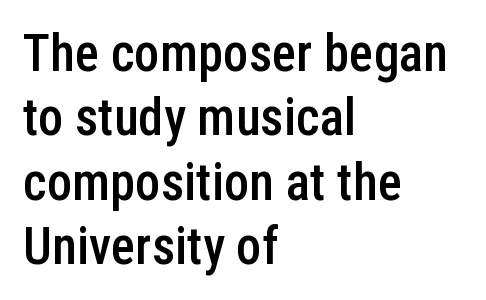
{"serif": "no", "italic": "no", "bold": "semi", "weight": "semibold", "width": "condensed", "stroke_contrast": "low", "x_height": "medium", "monospaced": "no", "underline": "no", "align": "left", "line_spacing": "normal", "line_spacing_ratio": 1.26, "letter_spacing": "normal", "letter_spacing_em": 0.0, "glyph_px": 51}
